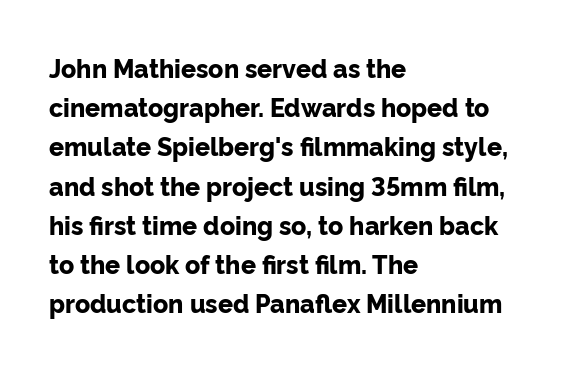
There is no visible air inserted between adjacent glyphs. This sample is left-justified, so line endings fall wherever the words run out. Normally led — the rows are evenly, conventionally spaced. The lettering holds an erect, upright posture throughout.
